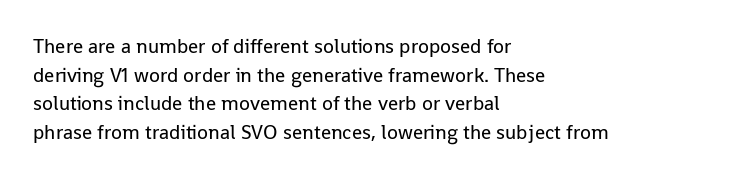
{"italic": "no", "bold": "no", "underline": "no", "align": "left", "line_spacing": "normal", "line_spacing_ratio": 1.43, "letter_spacing": "normal", "letter_spacing_em": 0.0, "glyph_px": 20}
